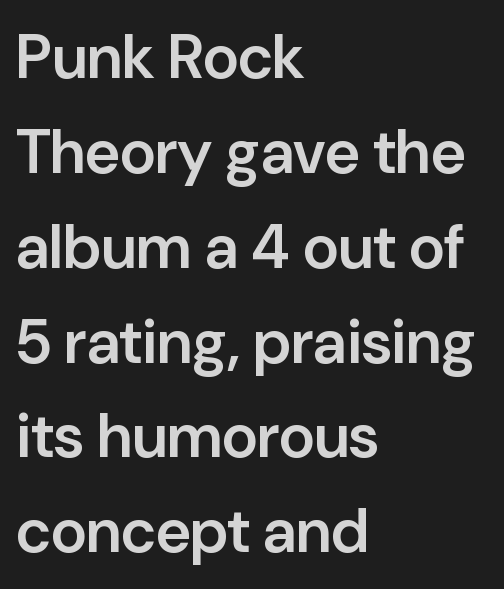
The image shows 62 px semibold sans-serif type, upright; set left-aligned, normal line spacing (1.53x), normal letter spacing, not underlined; low stroke contrast and a medium x-height.
